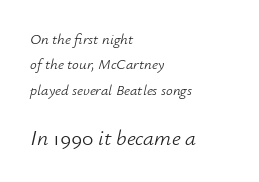
Stems and bowls with no extra thickness — not bold. Default kerning and tracking; the words read as compact shapes. The block sitting lower on the canvas is the one with enlarged characters. Each new line begins a customary step beneath the previous one.
